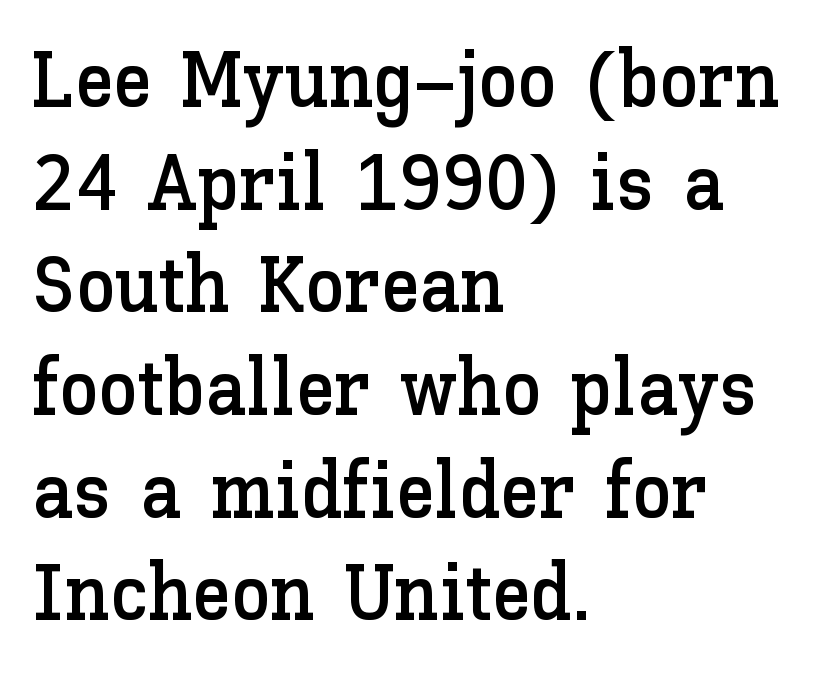
Q: Is the text italic (slanted)? A: No, it is upright.
Q: Is the text underlined? A: No.
Q: How is the paragraph aligned? A: Left-aligned.
Q: Is the spacing between letters normal or unusually wide? A: Normal.
Q: Is the spacing between lines tight, normal or loose? A: Normal.
Q: Width (condensed, normal, or wide)? A: Normal.
Q: Stroke contrast? A: Low.
Q: x-height? A: Medium.
Q: Monospaced? A: No.
